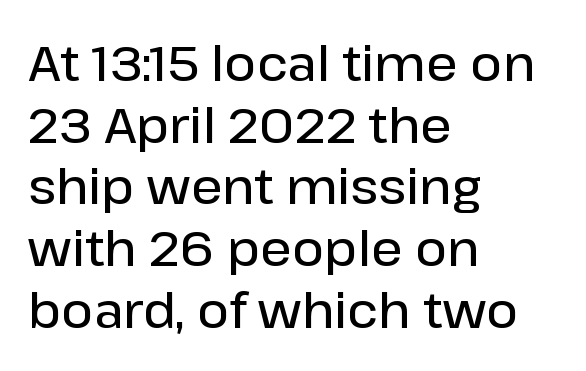
Posture: upright roman. This rendering uses left alignment, leaving the right contour irregular. The vertical gap from one line to the next is medium. Emphasis by weight is partial: semibold.
